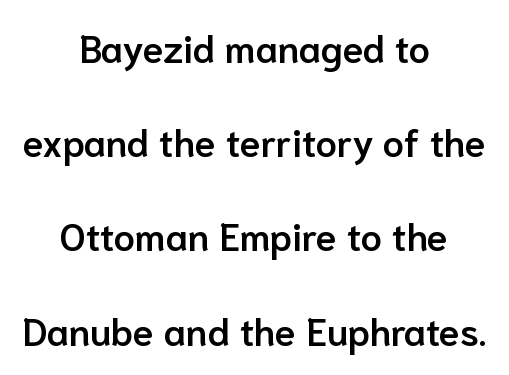
Tracking value appears to be zero — textbook default spacing. Students, this is semibold: more ink than regular, less than bold. Summary of vertical rhythm: relaxed, with wide interline spacing. Horizontal alignment here is central, giving a formal, balanced look.
